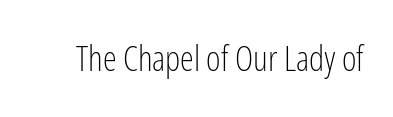
{"serif": "no", "italic": "no", "bold": "no", "weight": "light", "width": "condensed", "stroke_contrast": "low", "x_height": "medium", "monospaced": "no", "underline": "no", "letter_spacing": "normal", "letter_spacing_em": 0.0, "glyph_px": 35}
